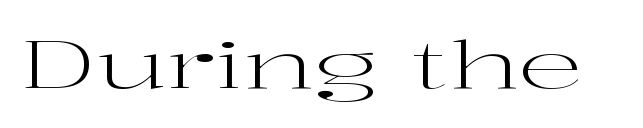
The image shows 65 px regular-weight, wide serif type, upright; set normal letter spacing, not underlined; high stroke contrast and a medium x-height.
